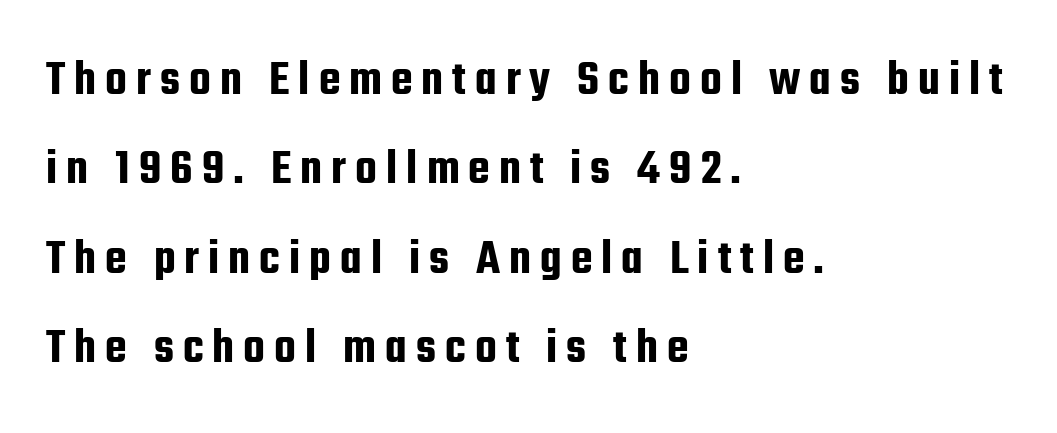
The glyphs are unaccompanied by any horizontal stroke below them. The lettering stays uniformly vertical, giving the passage a roman look. Each letter keeps its own natural width here, so spacing adapts to shape. You can tell from the bare stems that sans-serif type was used. Horizontal alignment here is leftward, the default for most running prose.
